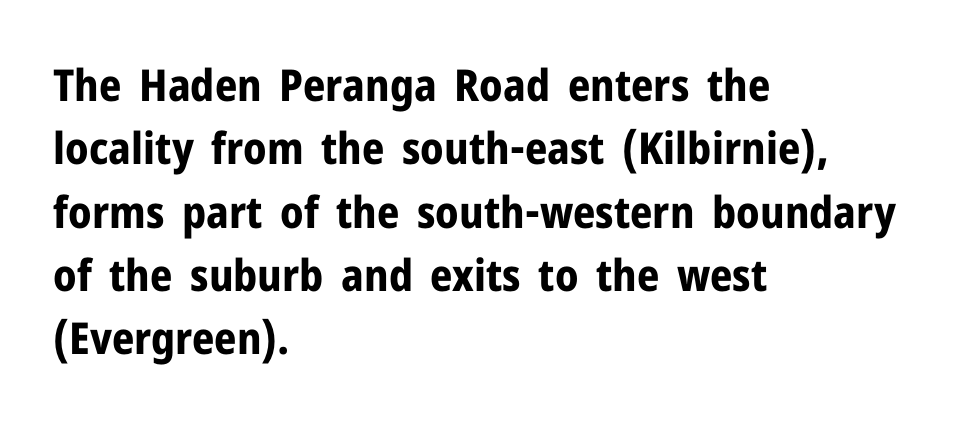
The image shows 44 px bold sans-serif type, upright; set left-aligned, normal line spacing (1.44x), normal letter spacing, not underlined; low stroke contrast and a medium x-height.
